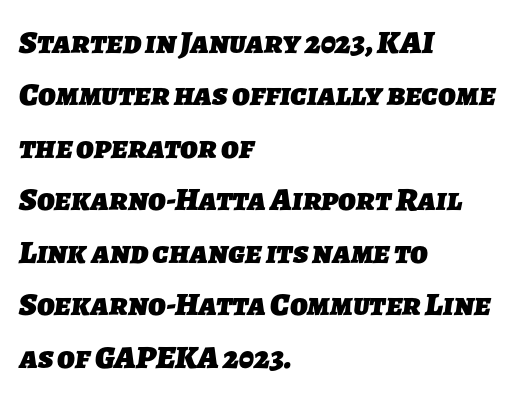
The font family rendered here belongs to the sans-serif group. The zone under the glyphs is completely vacant. In terms of leading, this rendering sits right in the middle. The letterforms sit shoulder to shoulder at normal distance.
